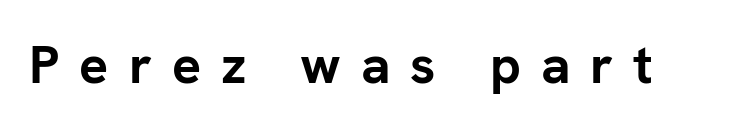
{"serif": "no", "italic": "no", "bold": "yes", "weight": "semibold", "width": "normal", "stroke_contrast": "low", "x_height": "medium", "monospaced": "no", "underline": "no", "letter_spacing": "wide", "letter_spacing_em": 0.37, "glyph_px": 54}
